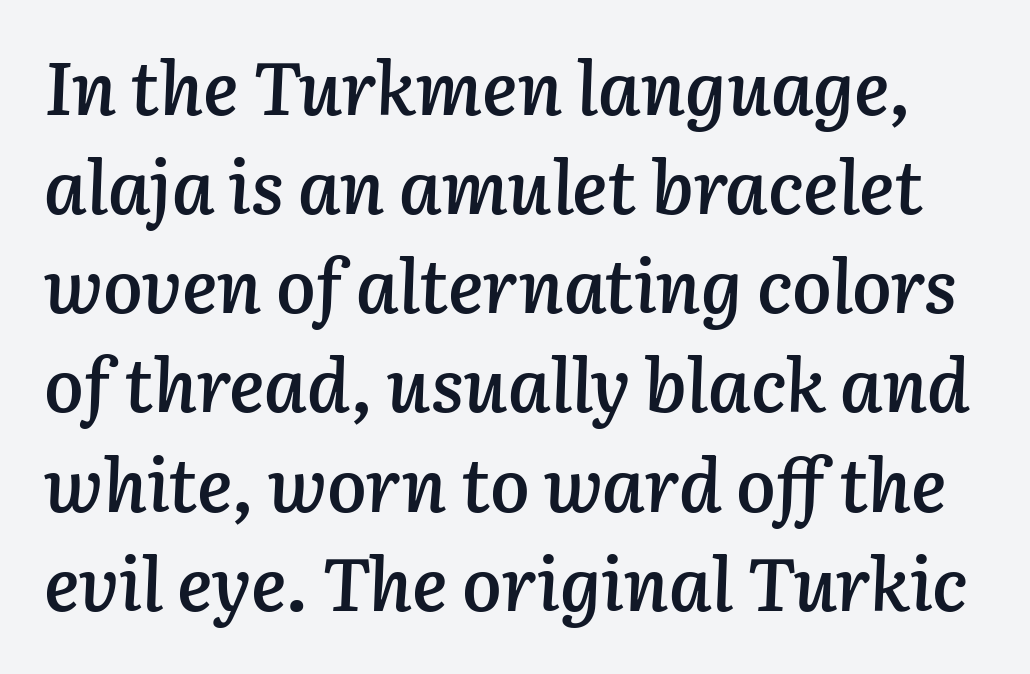
The image shows 74 px semibold type, italic (leaning right); set normal line spacing (1.34x), normal letter spacing, not underlined; low stroke contrast and a medium x-height.
